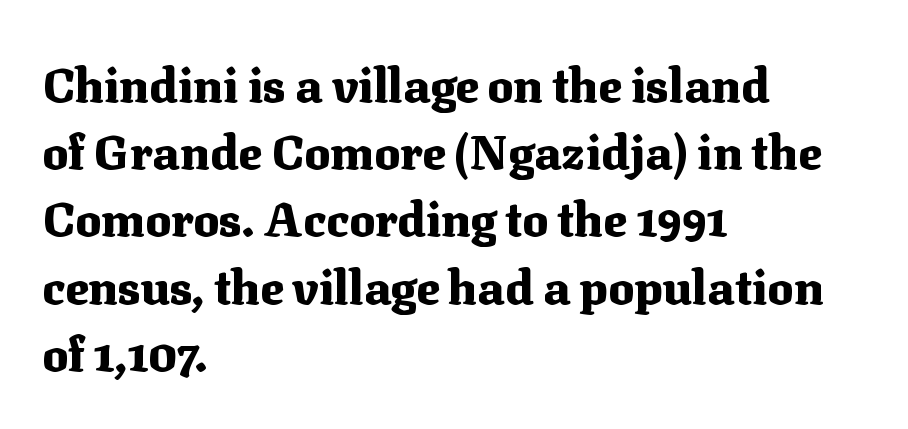
{"serif": "yes", "italic": "no", "bold": "yes", "weight": "heavy", "width": "normal", "stroke_contrast": "medium", "x_height": "medium", "monospaced": "no", "underline": "no", "align": "left", "line_spacing": "normal", "line_spacing_ratio": 1.4, "letter_spacing": "normal", "letter_spacing_em": 0.0, "glyph_px": 48}
